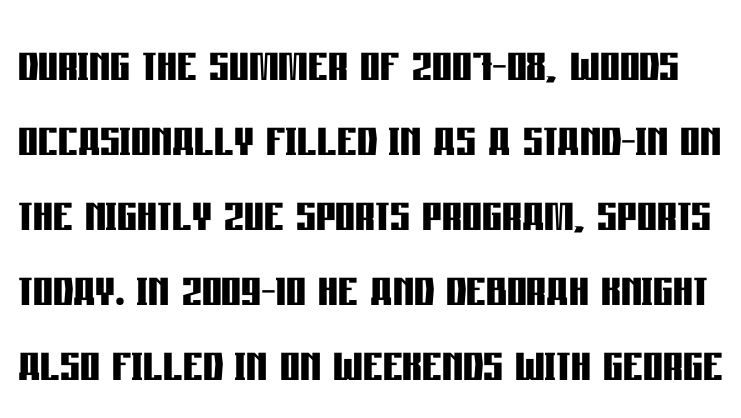
Each row of text sits above clean, open space. Unlike italic type, these characters show no tilt at all. Think of a printed novel: that variable character pitch is what you see here. The type is set solid horizontally, with unmodified tracking.
